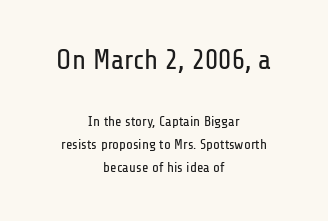
This is roman type, the default non-slanted kind. The vertical gap from one line to the next is medium. Block one is the big one; block two sits smaller underneath. The letters advance in unequal steps, a hallmark of proportional type.
